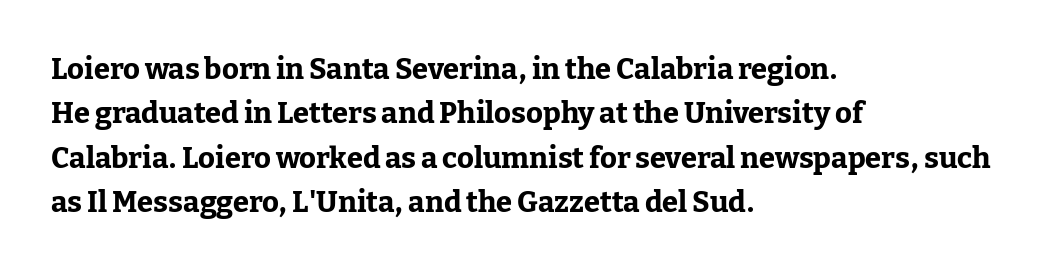
{"serif": "yes", "italic": "no", "bold": "yes", "weight": "bold", "width": "normal", "stroke_contrast": "low", "x_height": "medium", "monospaced": "no", "underline": "no", "align": "left", "line_spacing": "normal", "line_spacing_ratio": 1.53, "letter_spacing": "normal", "letter_spacing_em": 0.0, "glyph_px": 29}
